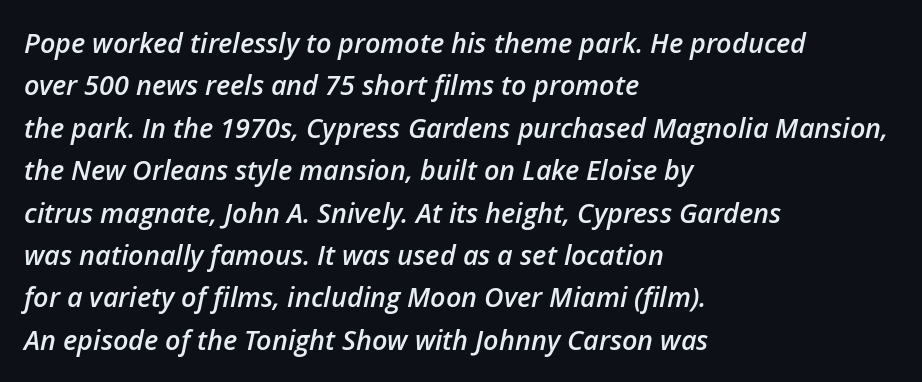
Q: Is the text bold? A: Semi-bold.
Q: Is the text italic (slanted)? A: Yes, it leans right by about 12 degrees.
Q: Is the text underlined? A: No.
Q: How is the paragraph aligned? A: Left-aligned.
Q: Is the spacing between letters normal or unusually wide? A: Normal.
Q: Is the spacing between lines tight, normal or loose? A: Normal.
